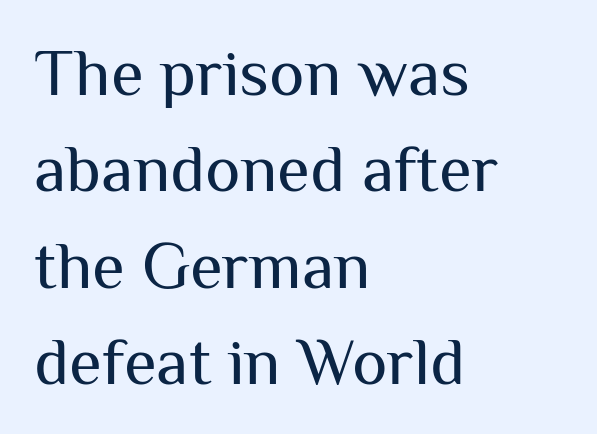
Q: Is the text bold? A: No.
Q: Is the text italic (slanted)? A: No, it is upright.
Q: Is the typeface a serif or a sans-serif typeface? A: Sans-serif.
Q: Is the text underlined? A: No.
Q: How is the paragraph aligned? A: Left-aligned.
Q: Is the spacing between letters normal or unusually wide? A: Normal.
Q: Is the spacing between lines tight, normal or loose? A: Normal.
Q: Width (condensed, normal, or wide)? A: Normal.
Q: Stroke contrast? A: Medium.
Q: x-height? A: Medium.
Q: Monospaced? A: No.
